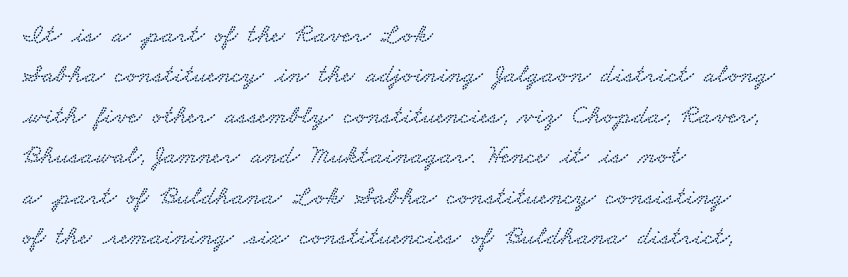
The image shows 27 px text type; set left-aligned, normal line spacing (1.5x), normal letter spacing, not underlined.
